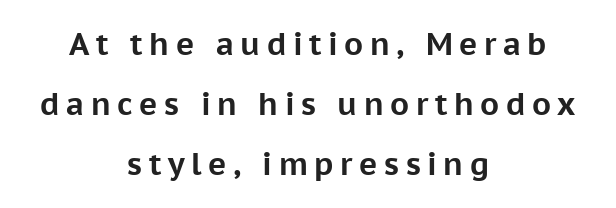
{"serif": "no", "italic": "no", "bold": "yes", "weight": "bold", "width": "normal", "stroke_contrast": "low", "x_height": "medium", "monospaced": "no", "underline": "no", "align": "center", "line_spacing": "loose", "line_spacing_ratio": 1.94, "letter_spacing": "wide", "letter_spacing_em": 0.21, "glyph_px": 31}
